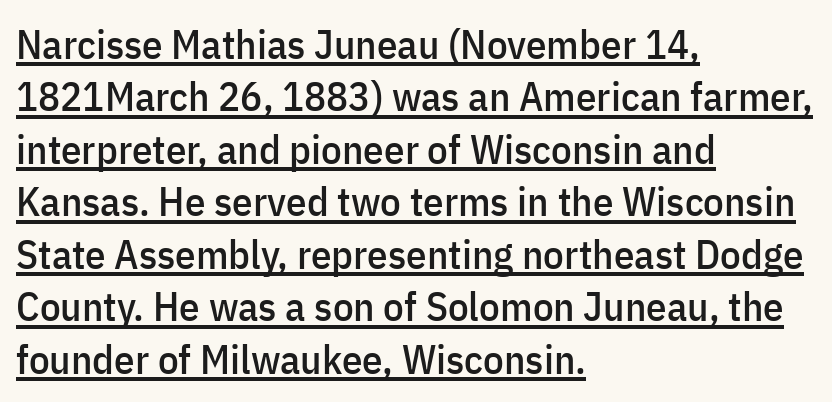
Q: Is the text italic (slanted)? A: No, it is upright.
Q: Is the typeface a serif or a sans-serif typeface? A: Sans-serif.
Q: Is the text underlined? A: Yes.
Q: How is the paragraph aligned? A: Left-aligned.
Q: Is the spacing between letters normal or unusually wide? A: Normal.
Q: Is the spacing between lines tight, normal or loose? A: Normal.
Q: Width (condensed, normal, or wide)? A: Condensed.
Q: Stroke contrast? A: Low.
Q: x-height? A: Medium.
Q: Monospaced? A: No.
